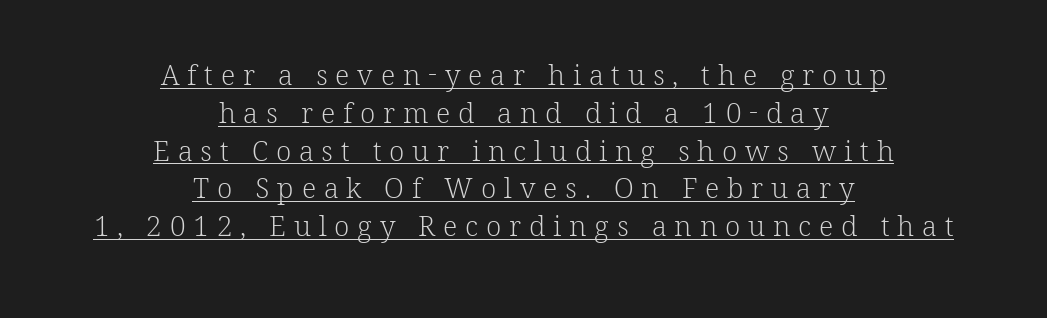
Tracking here is generous; glyphs stand well apart from one another. Successive baselines arrive at the customary interval. Which margin do the lines hug? Neither — every line sits in the middle. Like a heading marked for emphasis, these lines bear an underscore.
